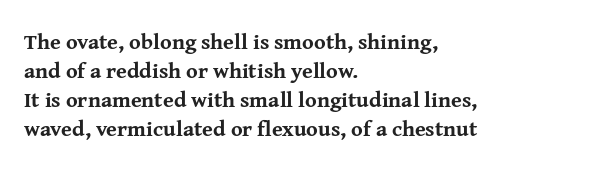
I'd describe the lettering as bold — thick and assertive. Line starts are locked; line ends wander. Nope, not italic — everything's standing straight. Only glyphs here, with clear space below each row.
